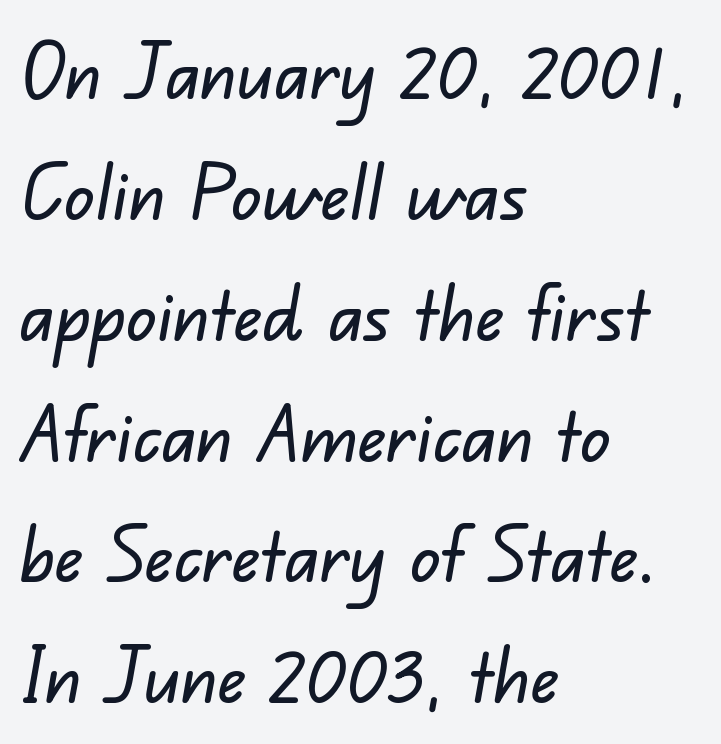
The image shows 76 px sans-serif type; set left-aligned, normal line spacing (1.59x), normal letter spacing, not underlined; low stroke contrast and a small x-height.
